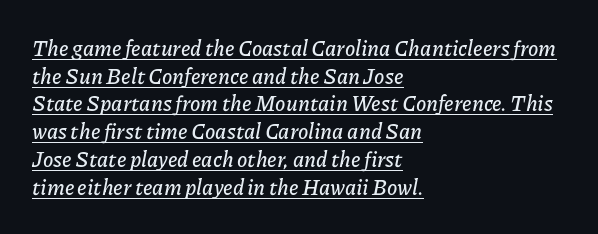
{"italic": "yes", "lean": "right", "slant_degrees": 11, "underline": "yes", "align": "left", "line_spacing": "normal", "line_spacing_ratio": 1.32, "letter_spacing": "normal", "letter_spacing_em": 0.0, "glyph_px": 21}
